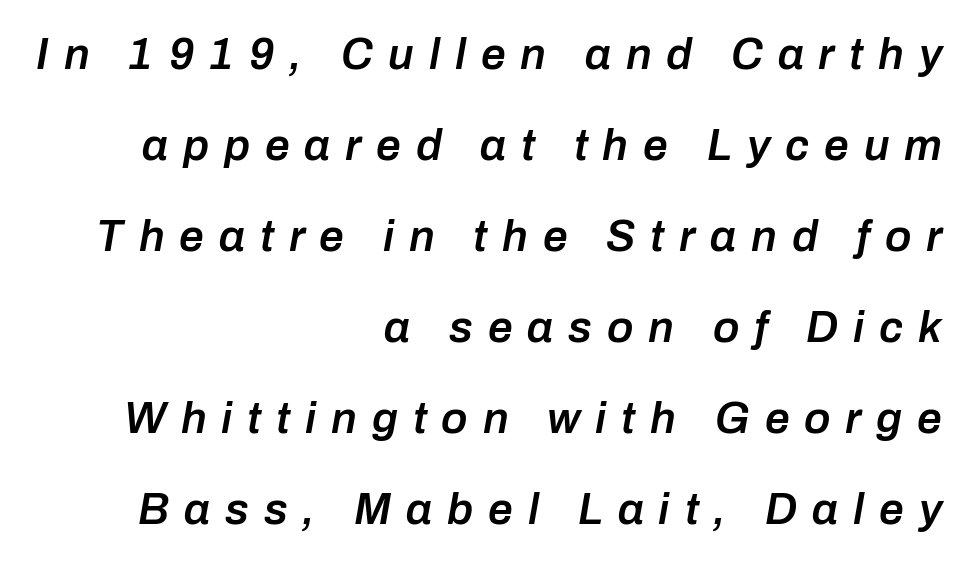
The image shows 44 px semibold type, italic (leaning right); set right-aligned, loose line spacing (2.07x), unusually wide letter spacing (+0.34 em), not underlined; low stroke contrast and a medium x-height.
